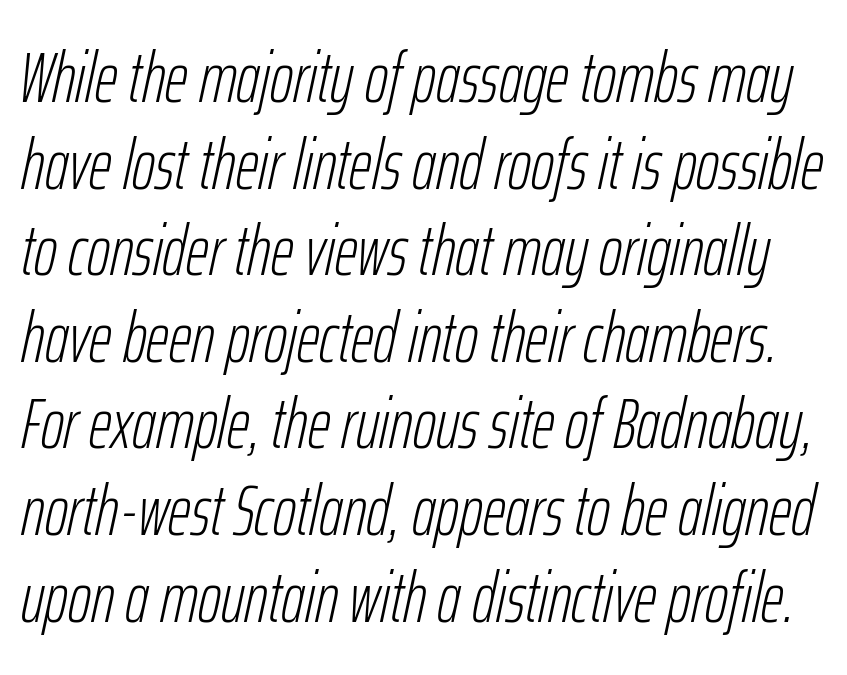
This sample has the flowing, uneven cadence of proportional lettering. These lines keep a tight, regular rhythm from letter to letter. Honestly, there is no underline to notice here at all. The characters are drawn with everyday or finer stroke widths.
